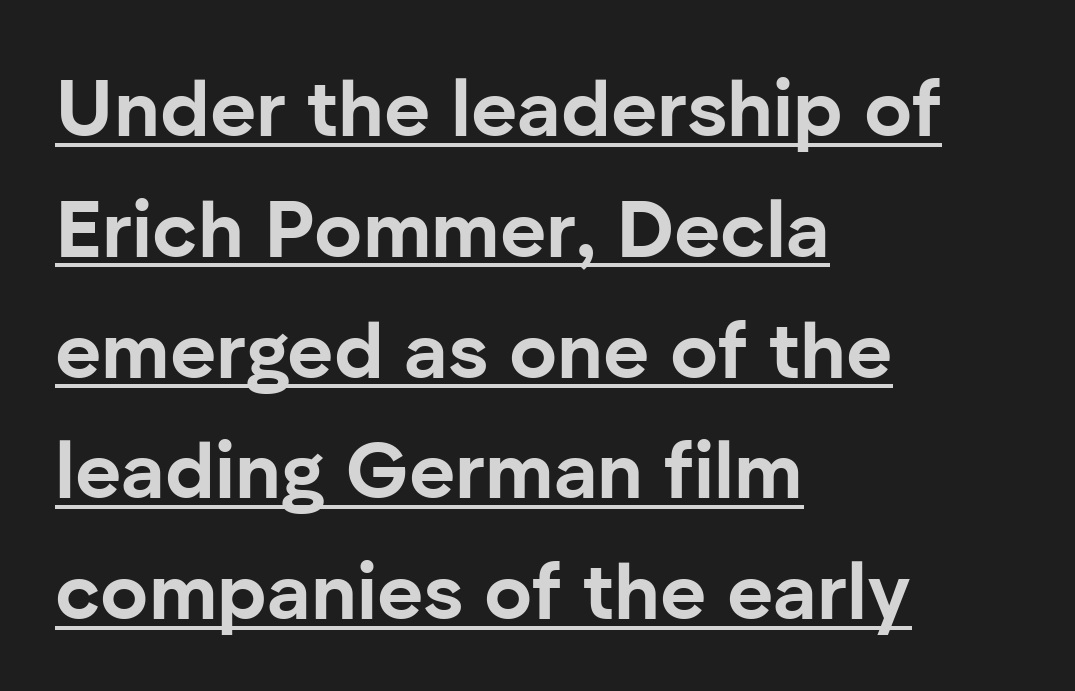
These lines are rendered in a variable-pitch font. The face used here appears with an underline applied. The tracking reads as untouched default to a designer's eye. The glyphs in this specimen are sans serif. Characters remain perfectly vertical along every line.
